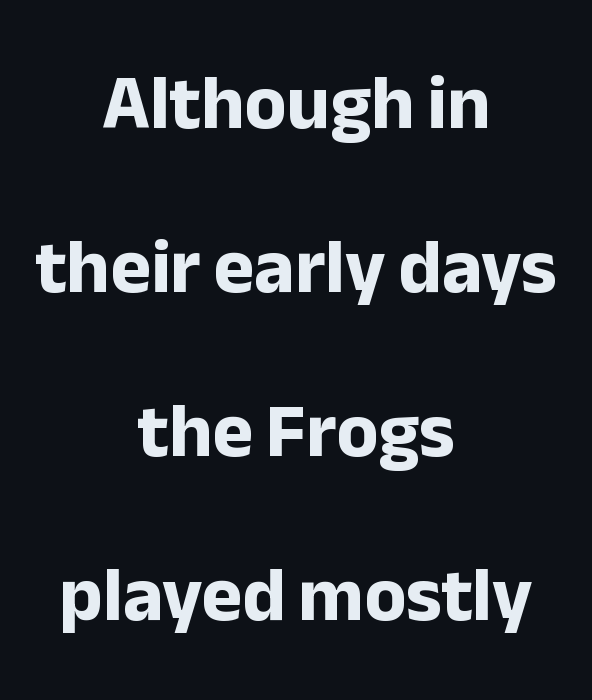
Leading: increased. Both edges are ragged and mirror each other, which tells us the setting is centered. Is the type bold? Yes — the strokes are clearly thick and heavy. A sans-serif font was chosen for this passage. Short note: letters normally spaced.
